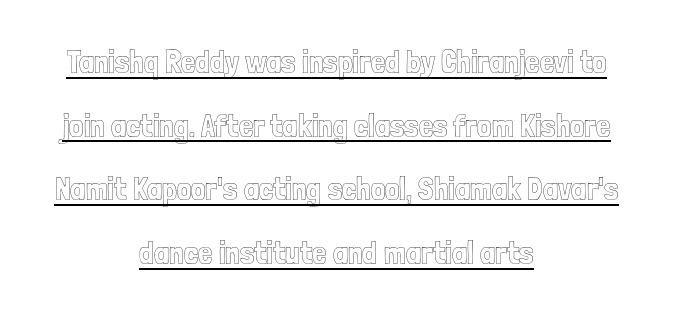
The image shows 32 px condensed type, upright; set centered, loose line spacing (1.99x), normal letter spacing, underlined; a medium x-height.
